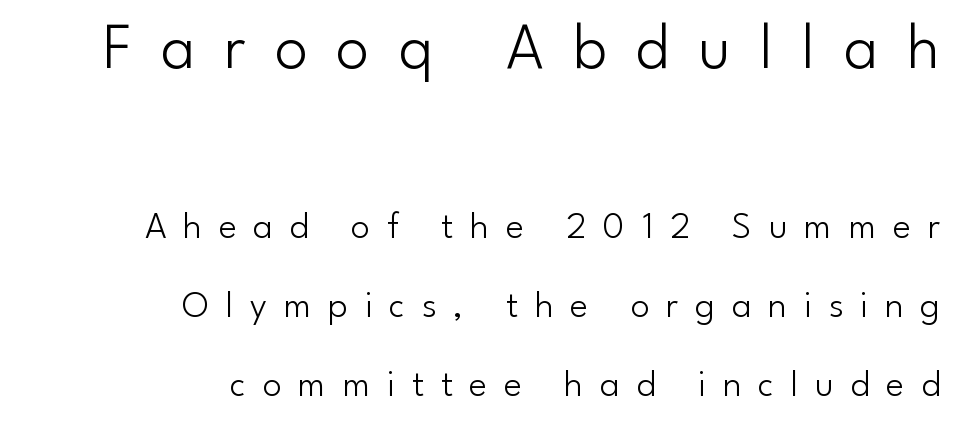
{"serif": "no", "italic": "no", "bold": "no", "weight": "light", "width": "normal", "stroke_contrast": "low", "x_height": "small", "monospaced": "no", "underline": "no", "align": "right", "line_spacing": "loose", "line_spacing_ratio": 2.08, "letter_spacing": "wide", "letter_spacing_em": 0.44, "larger_block": "first", "size_ratio": 1.74, "glyph_px": 66}
